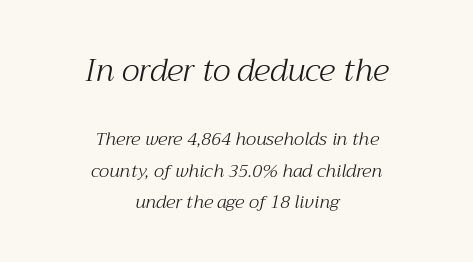
Q: Is the text bold? A: No.
Q: Is the text italic (slanted)? A: Yes, it leans right by about 12 degrees.
Q: Is the typeface a serif or a sans-serif typeface? A: Serif.
Q: Is the text underlined? A: No.
Q: How is the paragraph aligned? A: Centered.
Q: Is the spacing between letters normal or unusually wide? A: Normal.
Q: Which block of text is set in a larger size, the first (top) or the second (bottom)? A: The first (top) one.
Q: Width (condensed, normal, or wide)? A: Normal.
Q: Stroke contrast? A: Medium.
Q: x-height? A: Medium.
Q: Monospaced? A: No.
